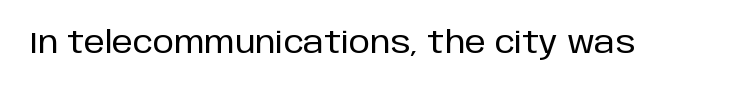
Q: Is the text italic (slanted)? A: No, it is upright.
Q: Is the typeface a serif or a sans-serif typeface? A: Sans-serif.
Q: Is the text underlined? A: No.
Q: Is the spacing between letters normal or unusually wide? A: Normal.
Q: Width (condensed, normal, or wide)? A: Normal.
Q: Stroke contrast? A: Low.
Q: x-height? A: Large.
Q: Monospaced? A: No.
